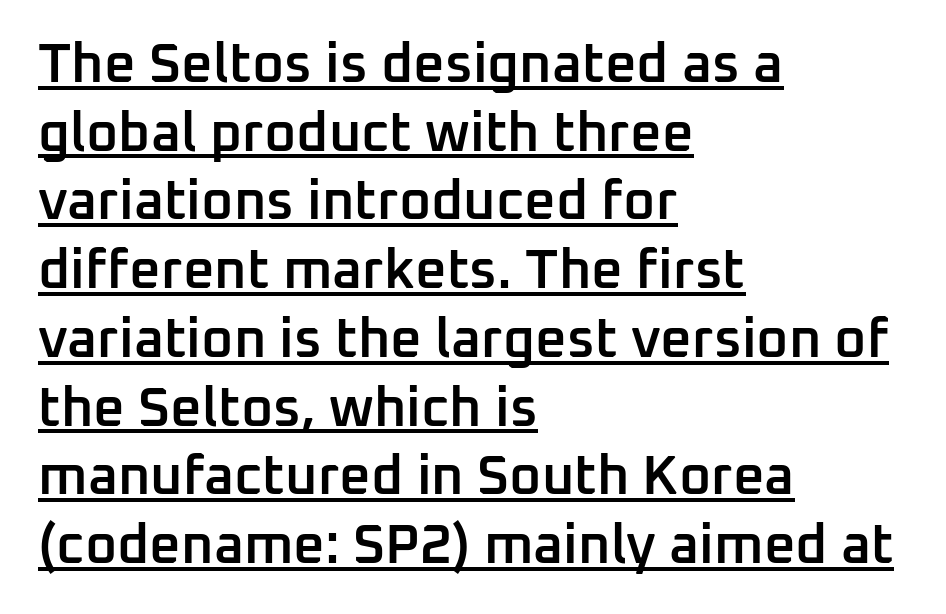
Rows of type keep a routine distance in the vertical direction. This sample is left-justified, so line endings fall wherever the words run out. Do the characters align in a grid? No, the font is proportional. Type style note: lacks serifs. The gaps between neighbouring characters are ordinary and unremarkable. Underlining? Definitely there.
